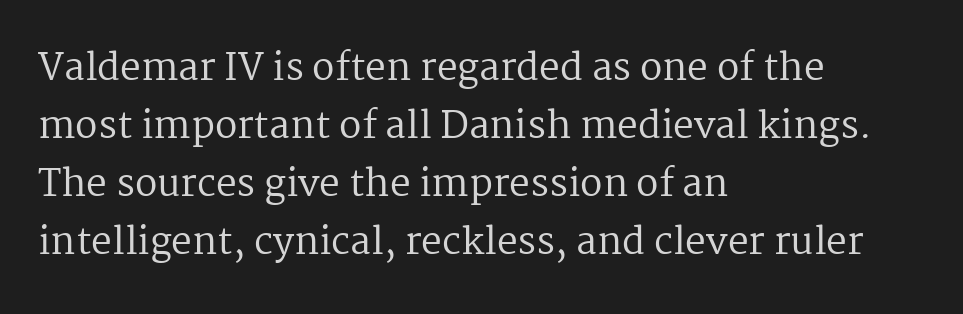
Q: Is the text bold? A: No.
Q: Is the text italic (slanted)? A: No, it is upright.
Q: Is the typeface a serif or a sans-serif typeface? A: Serif.
Q: Is the text underlined? A: No.
Q: How is the paragraph aligned? A: Left-aligned.
Q: Is the spacing between letters normal or unusually wide? A: Normal.
Q: Is the spacing between lines tight, normal or loose? A: Normal.
Q: Width (condensed, normal, or wide)? A: Normal.
Q: Stroke contrast? A: Medium.
Q: x-height? A: Medium.
Q: Monospaced? A: No.
